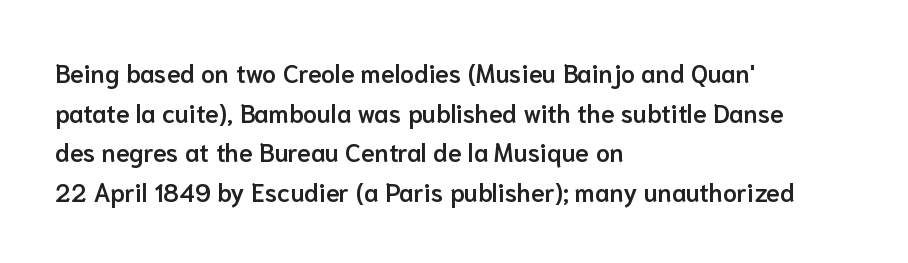
A bare baseline throughout the passage. Letter spacing: default. It's the straight-up-and-down kind of type. A somewhat darkened texture: the type is semibold rather than bold. Interline gaps are of average width in this sample. Compared with a centered layout, this one pins lines to the left instead.
